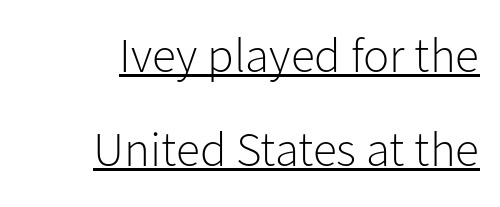
The image shows 49 px light sans-serif type, upright; set right-aligned, loose line spacing (1.91x), normal letter spacing, underlined; low stroke contrast and a medium x-height.
